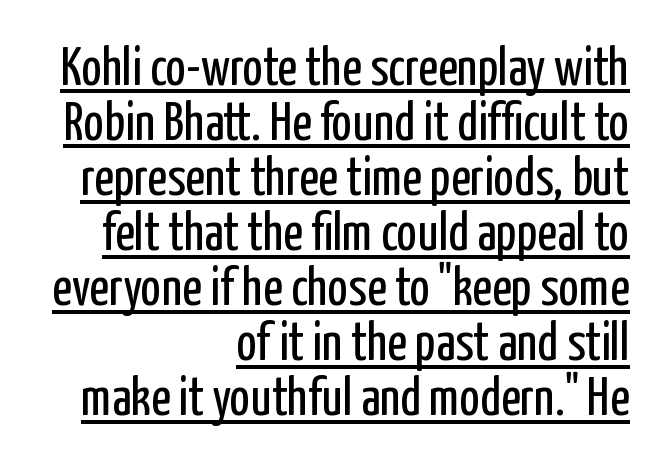
Q: Is the text bold? A: No.
Q: Is the text italic (slanted)? A: No, it is upright.
Q: Is the typeface a serif or a sans-serif typeface? A: Sans-serif.
Q: Is the text underlined? A: Yes.
Q: How is the paragraph aligned? A: Right-aligned.
Q: Is the spacing between letters normal or unusually wide? A: Normal.
Q: Is the spacing between lines tight, normal or loose? A: Tight.
Q: Width (condensed, normal, or wide)? A: Condensed.
Q: Stroke contrast? A: Low.
Q: x-height? A: Medium.
Q: Monospaced? A: No.
